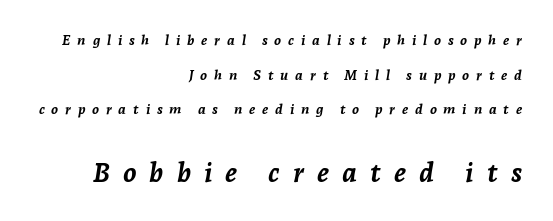
The image shows 27 px bold type, italic (leaning right); set right-aligned, loose line spacing (2.47x), unusually wide letter spacing (+0.48 em), not underlined; the second (bottom) block is 1.93x larger.
